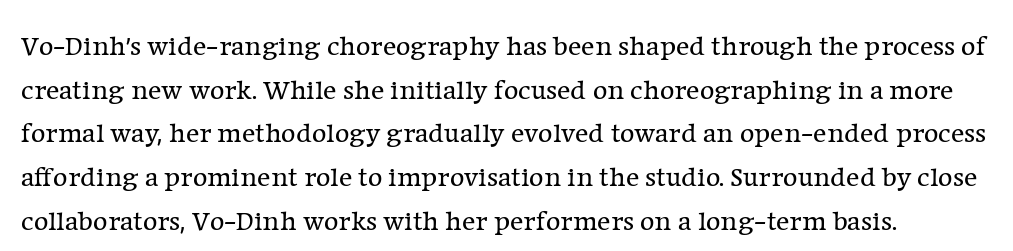
Q: Is the text bold? A: No.
Q: Is the text italic (slanted)? A: No, it is upright.
Q: Is the typeface a serif or a sans-serif typeface? A: Serif.
Q: Is the text underlined? A: No.
Q: Is the spacing between letters normal or unusually wide? A: Normal.
Q: Is the spacing between lines tight, normal or loose? A: Normal.
Q: Width (condensed, normal, or wide)? A: Normal.
Q: Stroke contrast? A: Low.
Q: x-height? A: Medium.
Q: Monospaced? A: No.
